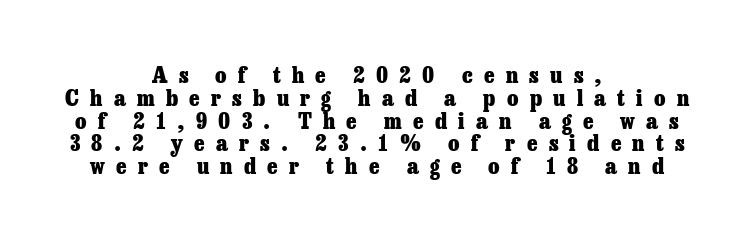
Q: Is the text bold? A: Yes.
Q: Is the text italic (slanted)? A: No, it is upright.
Q: Is the text underlined? A: No.
Q: How is the paragraph aligned? A: Centered.
Q: Is the spacing between letters normal or unusually wide? A: Unusually wide.
Q: Is the spacing between lines tight, normal or loose? A: Tight.
